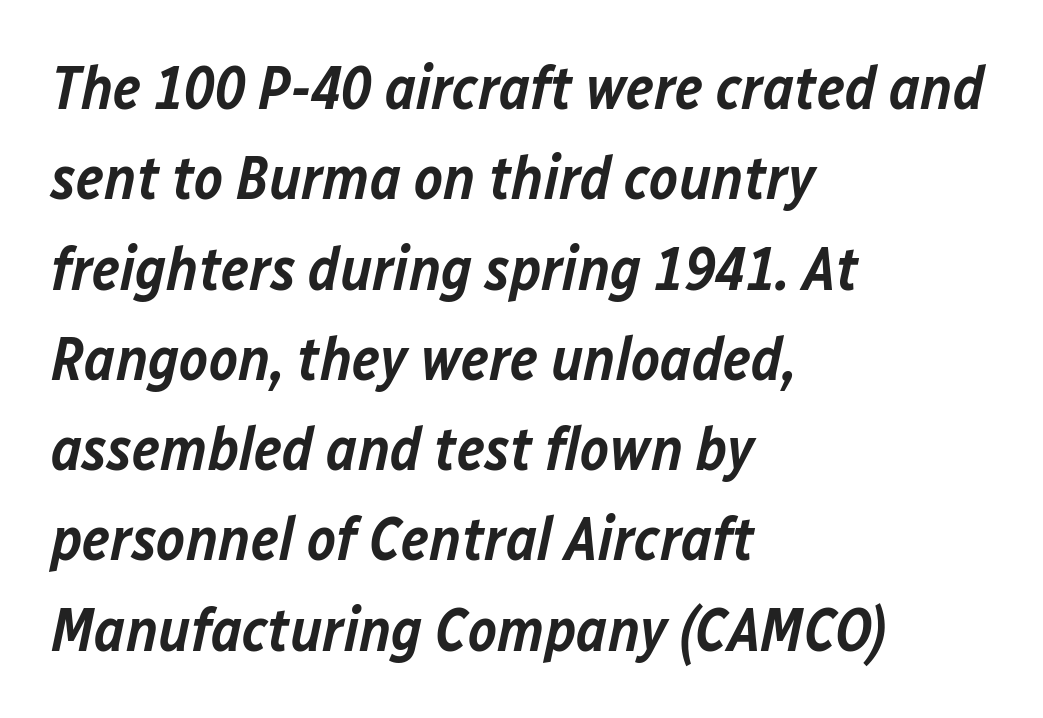
{"italic": "yes", "lean": "right", "slant_degrees": 12, "bold": "semi", "weight": "semibold", "width": "normal", "stroke_contrast": "low", "x_height": "medium", "monospaced": "no", "underline": "no", "align": "left", "line_spacing": "normal", "line_spacing_ratio": 1.48, "letter_spacing": "normal", "letter_spacing_em": 0.0, "glyph_px": 61}
